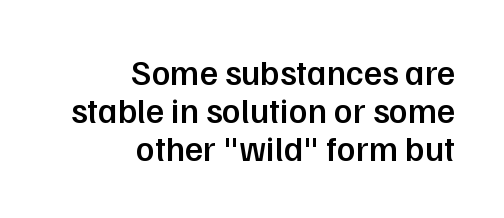
A roman cut, with each character standing at attention. Weight: semibold (demi). Note the varied advance widths — an 'i' is clearly narrower than an 'm'. You could barely slide anything between these rows. Here the glyphs are tracked normally, forming tight word shapes. Beneath every word, the page is bare.
